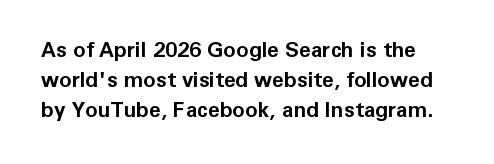
The image shows 21 px bold type, upright; set normal line spacing (1.44x), normal letter spacing, not underlined.
